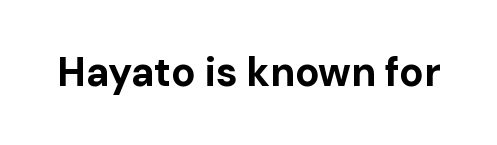
{"serif": "no", "italic": "no", "bold": "yes", "weight": "bold", "width": "normal", "stroke_contrast": "low", "x_height": "medium", "monospaced": "no", "underline": "no", "letter_spacing": "normal", "letter_spacing_em": 0.0, "glyph_px": 40}
